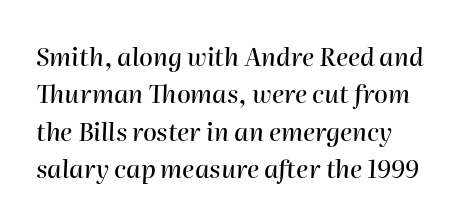
A normal amount of white space separates one row of letters from the next. Honestly, the letter spacing is just normal — you wouldn't notice it. The lettering tilts uniformly, giving the passage an italic look. The specimen omits any rule beneath the text block's lines.
